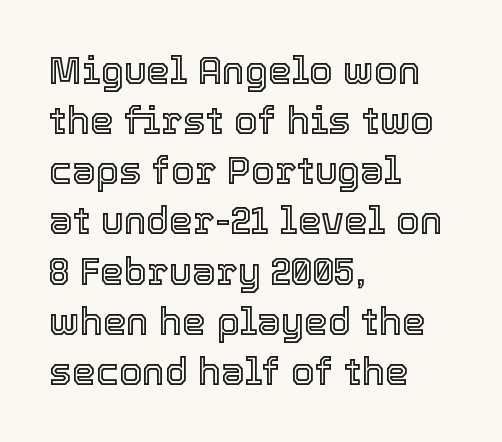
{"italic": "no", "width": "normal", "x_height": "medium", "monospaced": "no", "underline": "no", "align": "left", "line_spacing": "normal", "line_spacing_ratio": 1.32, "letter_spacing": "normal", "letter_spacing_em": 0.0, "glyph_px": 38}
